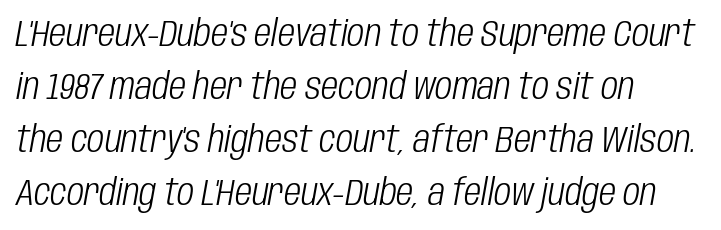
The image shows 37 px light, condensed type, italic (leaning right); set left-aligned, normal line spacing (1.43x), normal letter spacing, not underlined; low stroke contrast and a large x-height.
